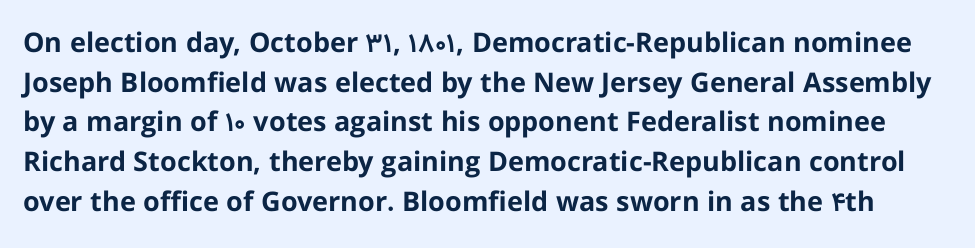
The image shows 27 px bold type, upright; set normal line spacing (1.47x), normal letter spacing, not underlined.
